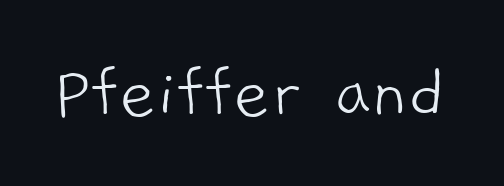
Do the characters align in a grid? No, the font is proportional. Default kerning and tracking; the words read as compact shapes. The text was rendered using a sans face with plain stroke endings. Weight: in the light-to-regular range. Type without underlining.
